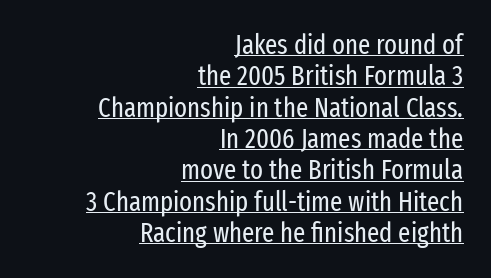
The image shows 27 px text type, upright; set right-aligned, line spacing 1.16x, normal letter spacing, underlined.
